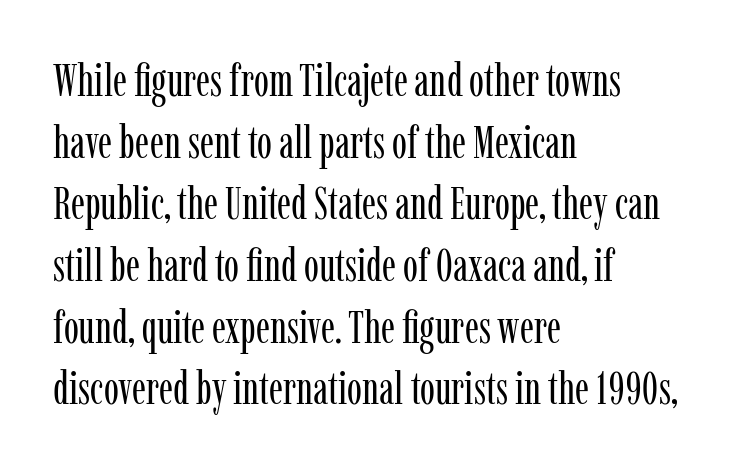
Q: Is the text bold? A: No.
Q: Is the text italic (slanted)? A: No, it is upright.
Q: Is the typeface a serif or a sans-serif typeface? A: Serif.
Q: Is the text underlined? A: No.
Q: How is the paragraph aligned? A: Left-aligned.
Q: Is the spacing between letters normal or unusually wide? A: Normal.
Q: Is the spacing between lines tight, normal or loose? A: Normal.
Q: Width (condensed, normal, or wide)? A: Condensed.
Q: Stroke contrast? A: Low.
Q: x-height? A: Medium.
Q: Monospaced? A: No.
